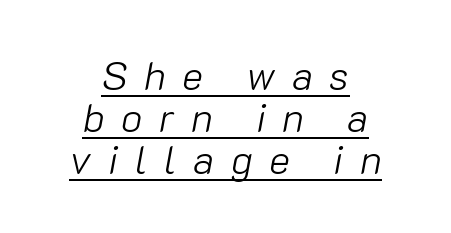
Slanted lettering throughout. Students, observe the line beneath the letters — that is underlining. Line spacing here is tight. Is the type heavy? It reads as light-to-regular instead. This sample uses expanded letter spacing, leaving extra air between glyphs. Note the varied advance widths — an 'i' is clearly narrower than an 'm'.
